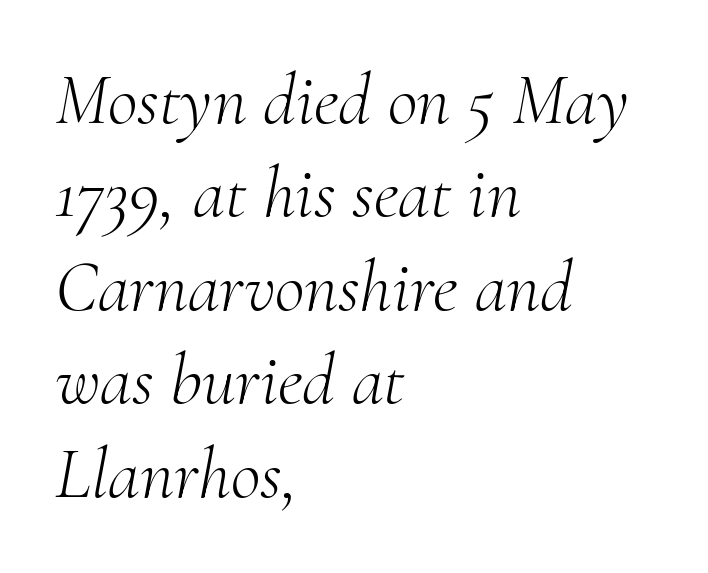
The image shows 73 px light serif type, italic (leaning right); set left-aligned, normal line spacing (1.28x), normal letter spacing, not underlined; medium stroke contrast and a small x-height.
